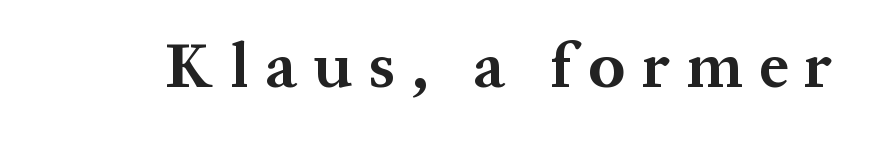
{"serif": "yes", "italic": "no", "bold": "yes", "weight": "bold", "width": "normal", "stroke_contrast": "medium", "x_height": "medium", "monospaced": "no", "underline": "no", "letter_spacing": "wide", "letter_spacing_em": 0.26, "glyph_px": 64}
